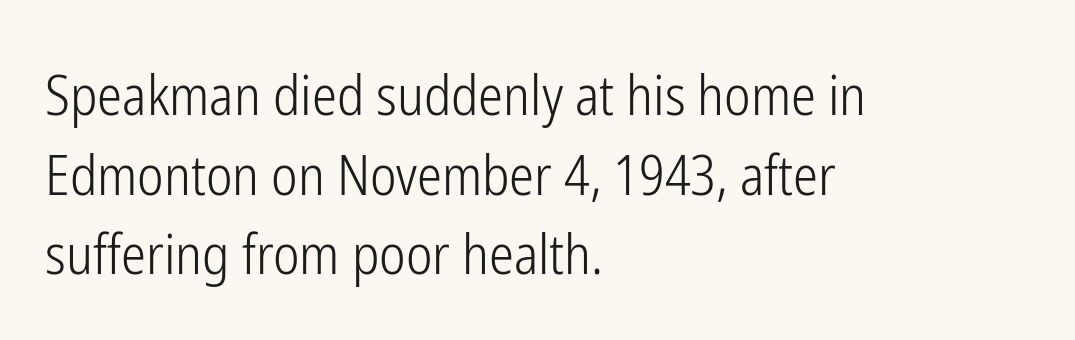
Q: Is the text bold? A: No.
Q: Is the text italic (slanted)? A: No, it is upright.
Q: Is the typeface a serif or a sans-serif typeface? A: Sans-serif.
Q: Is the text underlined? A: No.
Q: How is the paragraph aligned? A: Left-aligned.
Q: Is the spacing between letters normal or unusually wide? A: Normal.
Q: Is the spacing between lines tight, normal or loose? A: Normal.
Q: Width (condensed, normal, or wide)? A: Condensed.
Q: Stroke contrast? A: Low.
Q: x-height? A: Medium.
Q: Monospaced? A: No.
